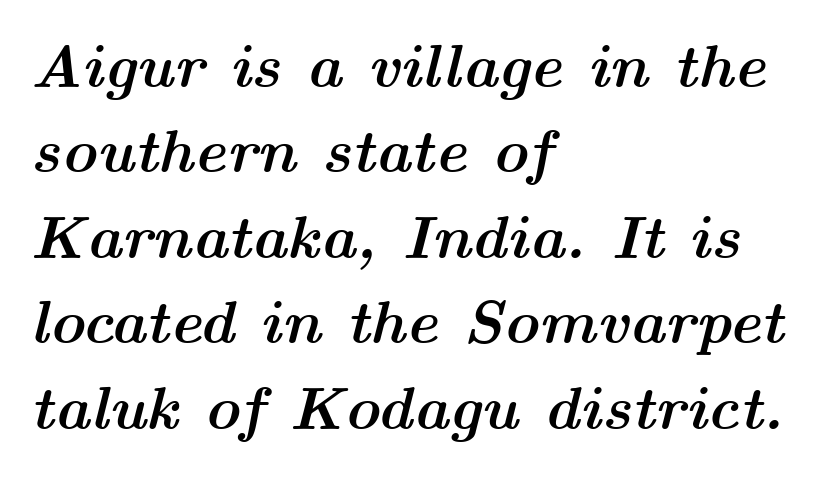
The image shows 61 px semibold, wide type, italic (leaning right); set left-aligned, normal line spacing (1.4x), normal letter spacing, not underlined; medium stroke contrast and a medium x-height.
